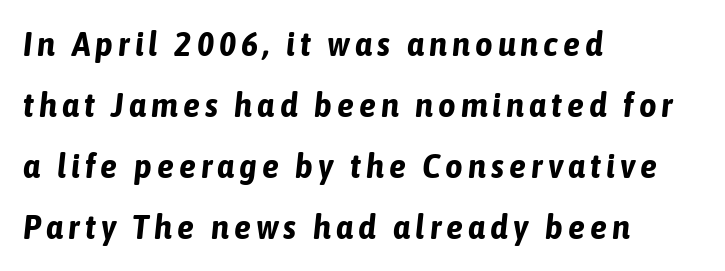
The image shows 34 px bold, condensed type, italic (leaning right); set left-aligned, line spacing 1.79x, not underlined; low stroke contrast and a medium x-height.
